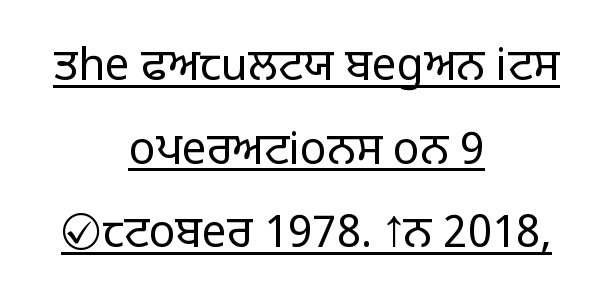
The image shows 44 px light sans-serif type, upright; set centered, loose line spacing (1.9x), normal letter spacing, underlined; low stroke contrast and a large x-height.
